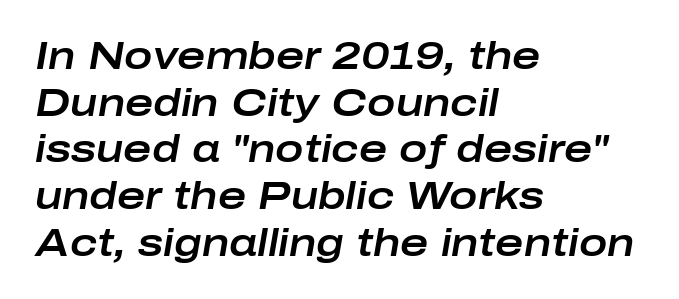
The image shows 38 px wide type, italic (leaning right); set left-aligned, line spacing 1.23x, normal letter spacing, not underlined; low stroke contrast and a medium x-height.
